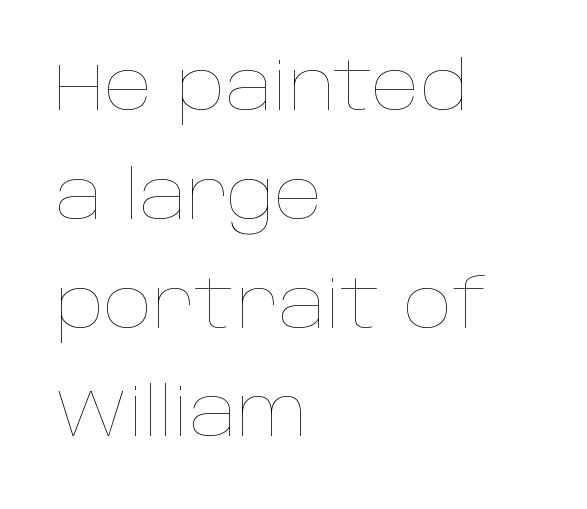
Q: Is the text bold? A: No.
Q: Is the text italic (slanted)? A: No, it is upright.
Q: Is the text underlined? A: No.
Q: How is the paragraph aligned? A: Left-aligned.
Q: Is the spacing between letters normal or unusually wide? A: Normal.
Q: Is the spacing between lines tight, normal or loose? A: Normal.
Q: Width (condensed, normal, or wide)? A: Normal.
Q: Stroke contrast? A: Low.
Q: x-height? A: Large.
Q: Monospaced? A: No.
